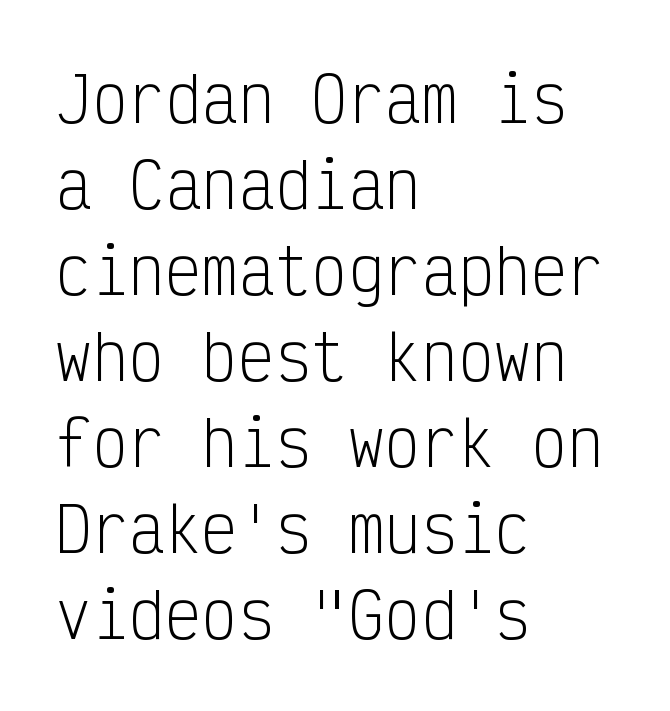
Q: Is the text bold? A: No.
Q: Is the text italic (slanted)? A: No, it is upright.
Q: Is the typeface a serif or a sans-serif typeface? A: Sans-serif.
Q: Is the text underlined? A: No.
Q: How is the paragraph aligned? A: Left-aligned.
Q: Is the spacing between letters normal or unusually wide? A: Normal.
Q: Is the spacing between lines tight, normal or loose? A: Normal.
Q: Width (condensed, normal, or wide)? A: Condensed.
Q: Stroke contrast? A: Low.
Q: x-height? A: Medium.
Q: Monospaced? A: Yes.
